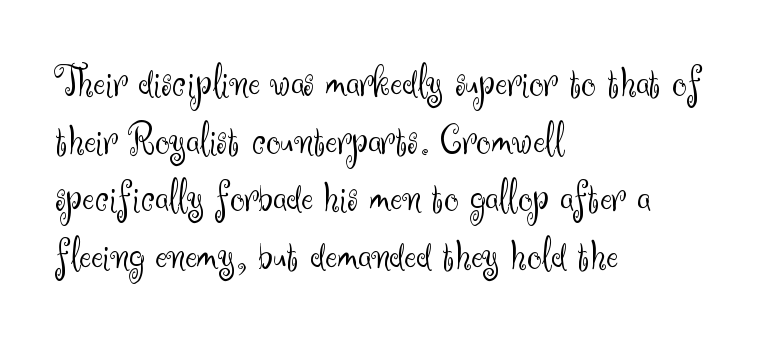
Q: Is the text bold? A: No.
Q: Is the text italic (slanted)? A: No, it is upright.
Q: Is the typeface a serif or a sans-serif typeface? A: Sans-serif.
Q: Is the text underlined? A: No.
Q: How is the paragraph aligned? A: Left-aligned.
Q: Is the spacing between letters normal or unusually wide? A: Normal.
Q: Is the spacing between lines tight, normal or loose? A: Normal.
Q: Width (condensed, normal, or wide)? A: Normal.
Q: Stroke contrast? A: Medium.
Q: x-height? A: Small.
Q: Monospaced? A: No.
